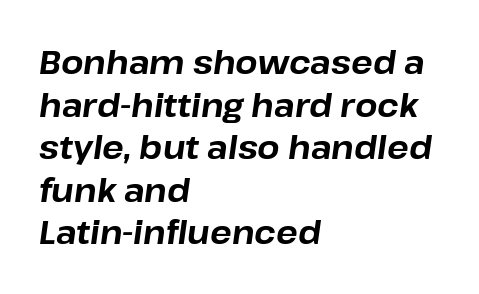
The image shows 32 px bold type, italic (leaning right); set left-aligned, normal line spacing (1.33x), normal letter spacing, not underlined; low stroke contrast and a medium x-height.
